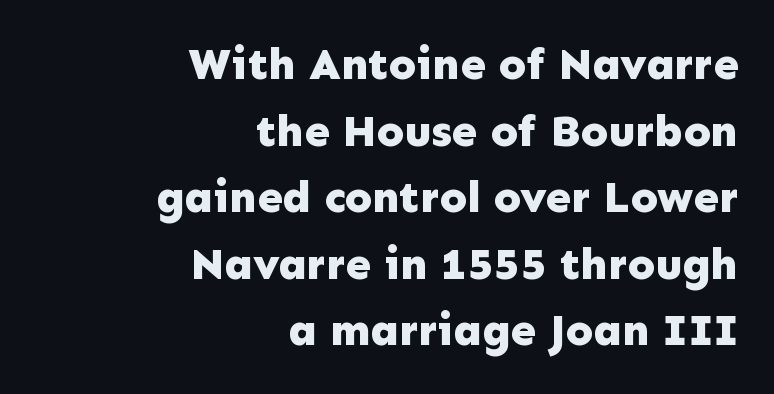
{"serif": "no", "italic": "no", "bold": "yes", "weight": "bold", "width": "normal", "stroke_contrast": "low", "x_height": "medium", "monospaced": "no", "underline": "no", "align": "right", "line_spacing": "normal", "line_spacing_ratio": 1.48, "letter_spacing": "normal", "letter_spacing_em": 0.0, "glyph_px": 45}
